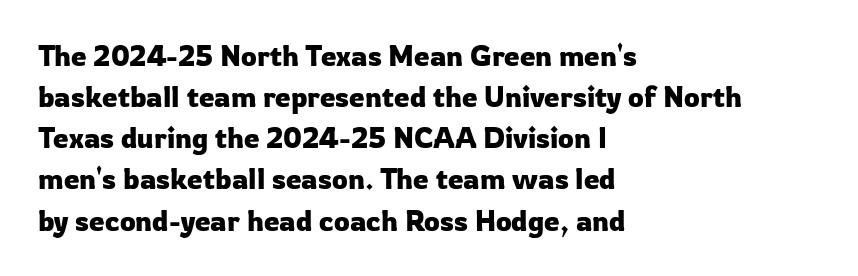
{"serif": "no", "italic": "no", "width": "normal", "stroke_contrast": "low", "x_height": "medium", "monospaced": "no", "underline": "no", "align": "left", "line_spacing": "normal", "line_spacing_ratio": 1.47, "letter_spacing": "normal", "letter_spacing_em": 0.0, "glyph_px": 28}
